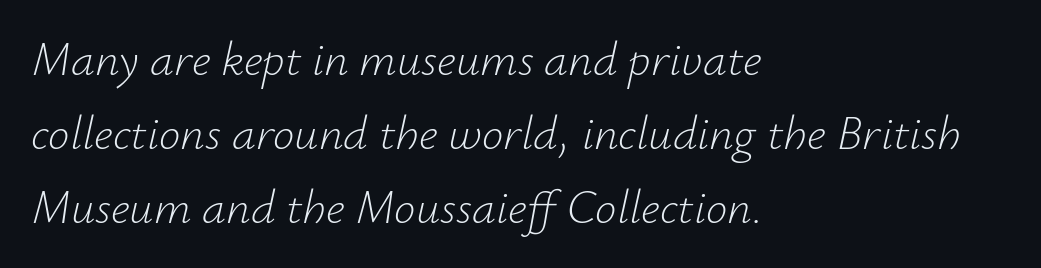
Q: Is the text bold? A: No.
Q: Is the text italic (slanted)? A: Yes, it leans right by about 12 degrees.
Q: Is the text underlined? A: No.
Q: How is the paragraph aligned? A: Left-aligned.
Q: Is the spacing between letters normal or unusually wide? A: Normal.
Q: Is the spacing between lines tight, normal or loose? A: Normal.
Q: Width (condensed, normal, or wide)? A: Normal.
Q: Stroke contrast? A: Low.
Q: x-height? A: Small.
Q: Monospaced? A: No.
